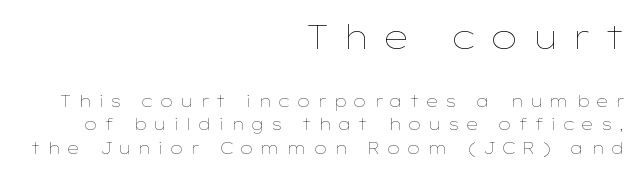
The image shows 33 px thin, wide type, upright; set right-aligned, normal line spacing (1.47x), unusually wide letter spacing (+0.38 em), not underlined; the first (top) block is 2.06x larger; low stroke contrast and a medium x-height.
